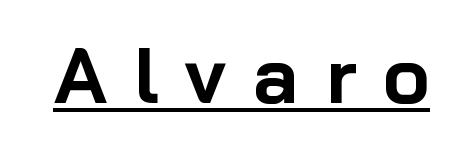
The image shows 78 px bold sans-serif type, upright; set unusually wide letter spacing (+0.35 em), underlined; low stroke contrast and a medium x-height.
